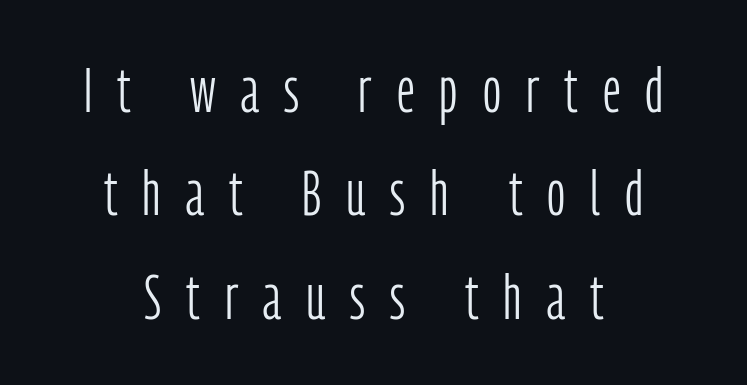
{"serif": "no", "italic": "no", "bold": "no", "weight": "light", "width": "condensed", "stroke_contrast": "low", "x_height": "medium", "monospaced": "no", "underline": "no", "align": "center", "line_spacing": "normal", "line_spacing_ratio": 1.64, "letter_spacing": "wide", "letter_spacing_em": 0.4, "glyph_px": 63}
